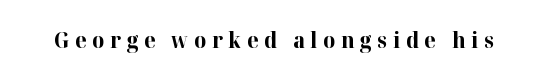
The image shows 21 px bold type, upright; set unusually wide letter spacing (+0.27 em), not underlined.
